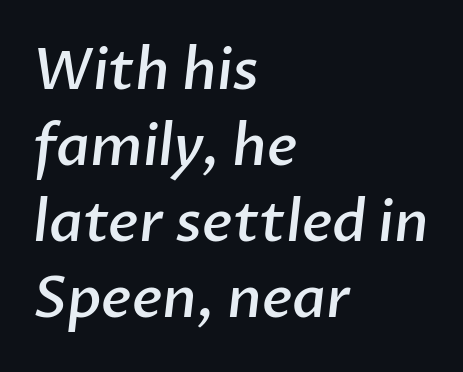
{"serif": "no", "bold": "semi", "weight": "semibold", "width": "normal", "stroke_contrast": "low", "x_height": "medium", "monospaced": "no", "underline": "no", "align": "left", "line_spacing": "normal", "line_spacing_ratio": 1.36, "letter_spacing": "normal", "letter_spacing_em": 0.0, "glyph_px": 56}
